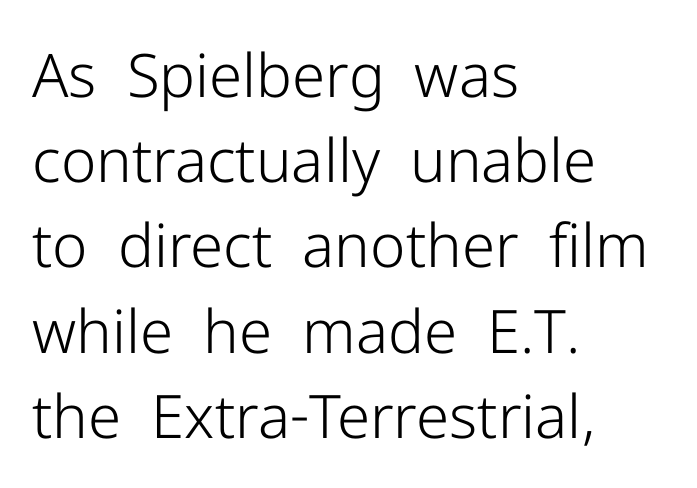
{"serif": "no", "italic": "no", "bold": "no", "weight": "light", "width": "normal", "stroke_contrast": "low", "x_height": "medium", "monospaced": "no", "underline": "no", "align": "left", "line_spacing": "normal", "line_spacing_ratio": 1.42, "letter_spacing": "normal", "letter_spacing_em": 0.0, "glyph_px": 60}
